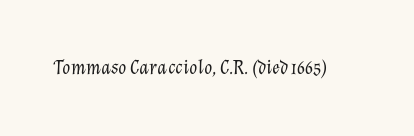
Q: Is the text bold? A: No.
Q: Is the text italic (slanted)? A: Yes, it leans right by about 12 degrees.
Q: Is the text underlined? A: No.
Q: Is the spacing between letters normal or unusually wide? A: Normal.
